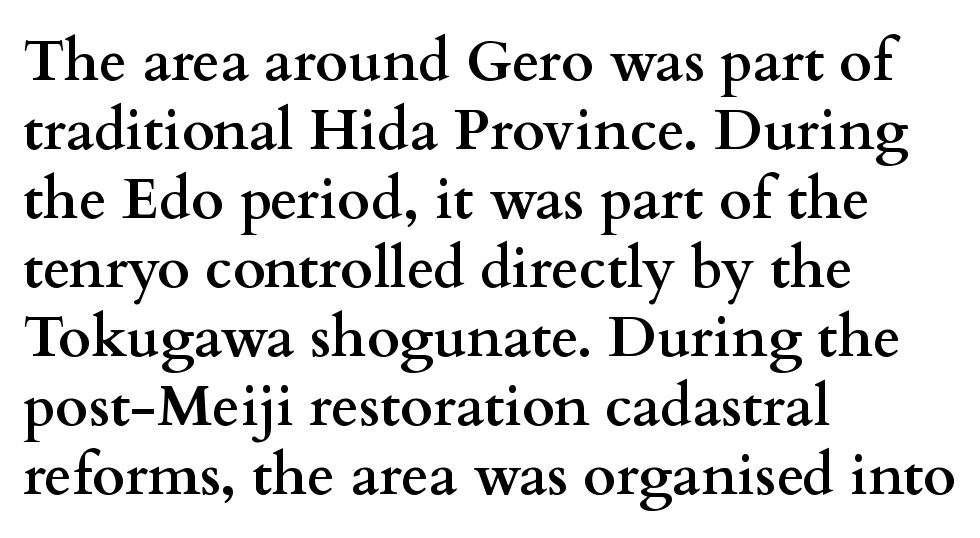
The image shows 57 px semibold, wide serif type, upright; set left-aligned, line spacing 1.21x, normal letter spacing, not underlined; medium stroke contrast and a small x-height.
